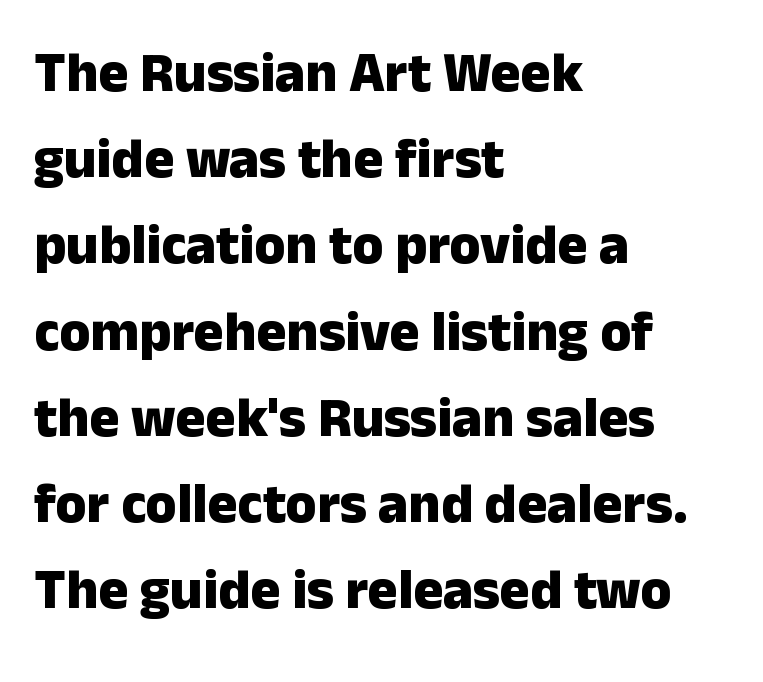
The image shows 56 px heavy sans-serif type, upright; set left-aligned, normal line spacing (1.54x), normal letter spacing, not underlined; low stroke contrast and a medium x-height.
